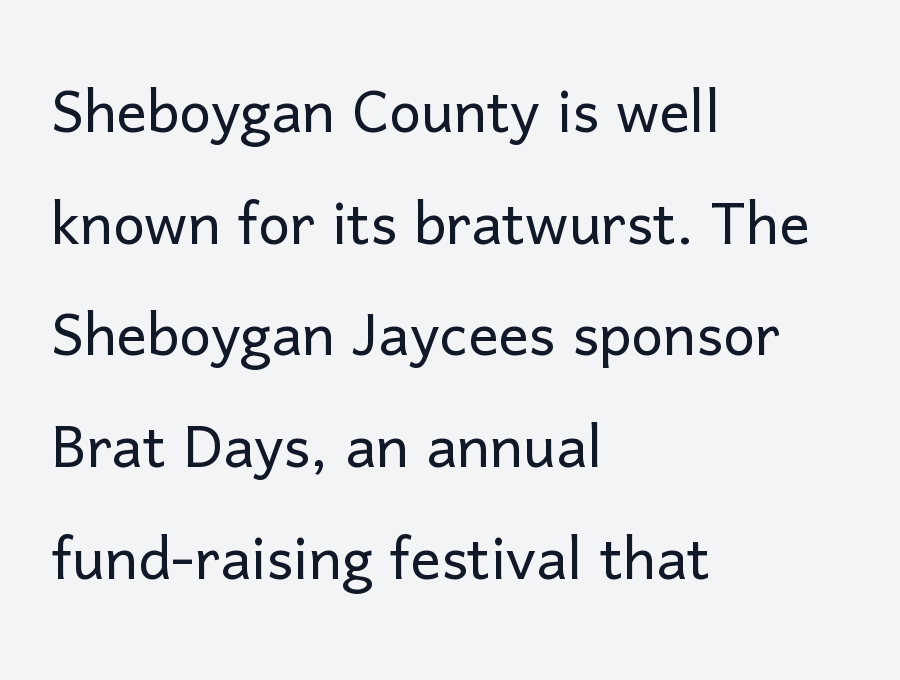
Note the varied advance widths — an 'i' is clearly narrower than an 'm'. Left-aligned paragraph, ragged on the right. Vertically, the passage feels balanced, rows spaced as you'd expect. Is this a sans? Yes — the strokes have no serifs. Decoration check: the copy has no underline.
